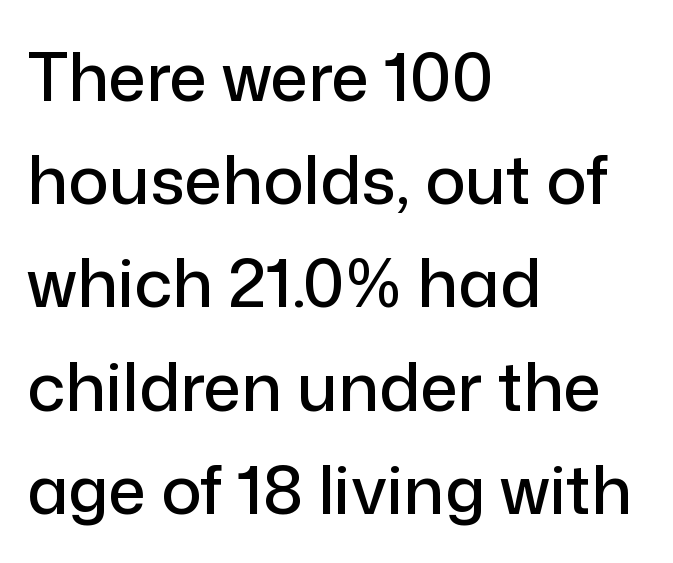
The image shows 67 px sans-serif type, upright; set left-aligned, normal line spacing (1.54x), normal letter spacing, not underlined; low stroke contrast and a medium x-height.
